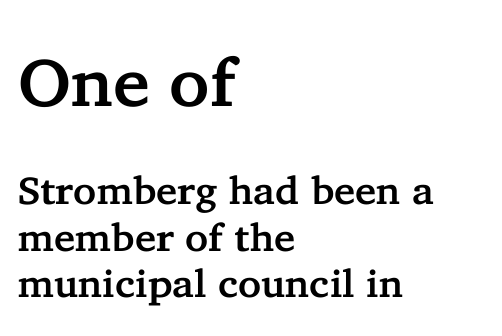
The passage shown is typed in a proportional face where columns would drift. The first block has been scaled up relative to the second. This rendering features lettering with no underline. In terms of letterspacing, this is plain default setting. Classification — serif. The text block is weighted toward the left margin, trailing off unevenly rightward.
